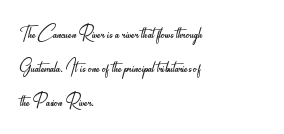
The image shows 24 px text type; set left-aligned, normal line spacing (1.42x), normal letter spacing, not underlined.
